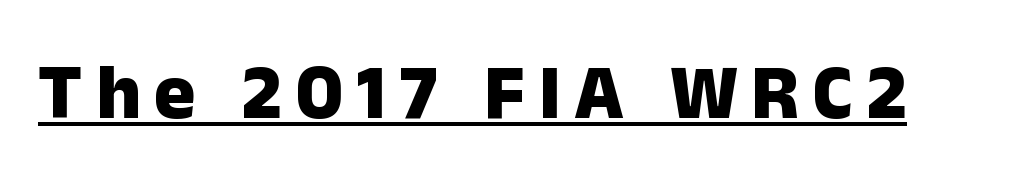
The image shows 78 px heavy sans-serif type, upright; set underlined; low stroke contrast and a medium x-height.
